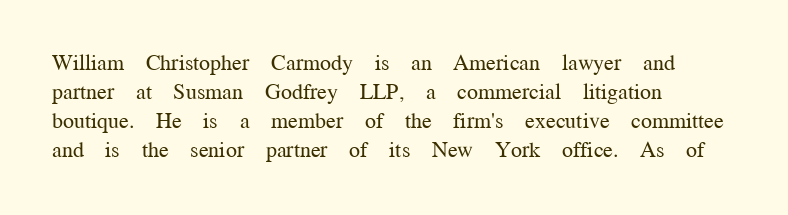
Tall strokes in this sample are plumb rather than angled. The passage shown has conventional tracking throughout. Every row of glyphs begins at an identical x-position on the left. A normal amount of white space separates one row of letters from the next. Type without underlining.
